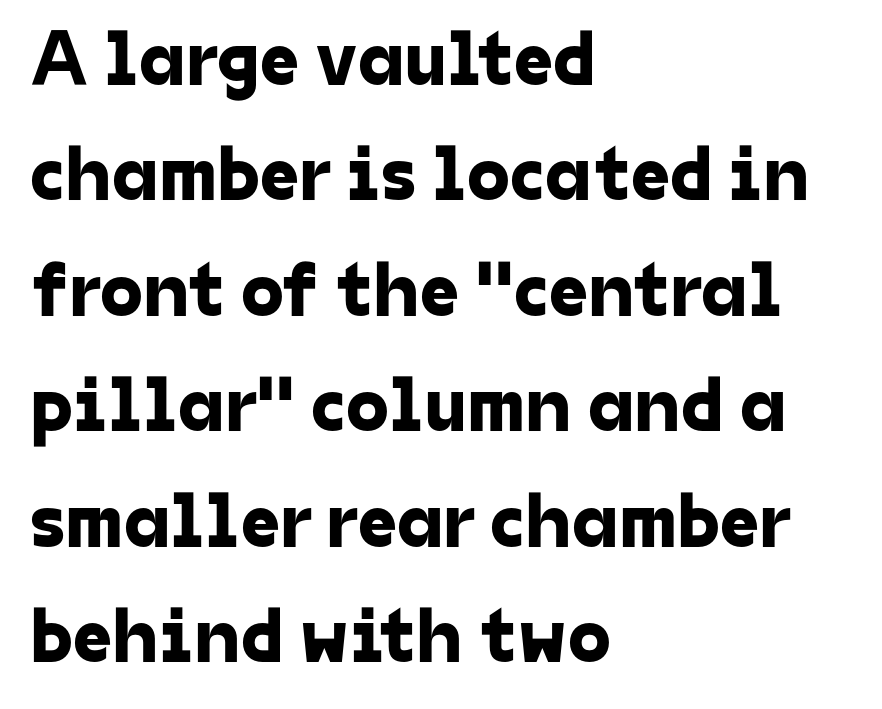
{"serif": "no", "width": "normal", "stroke_contrast": "low", "x_height": "medium", "monospaced": "no", "underline": "no", "align": "left", "line_spacing": "normal", "line_spacing_ratio": 1.48, "letter_spacing": "normal", "letter_spacing_em": 0.0, "glyph_px": 78}
